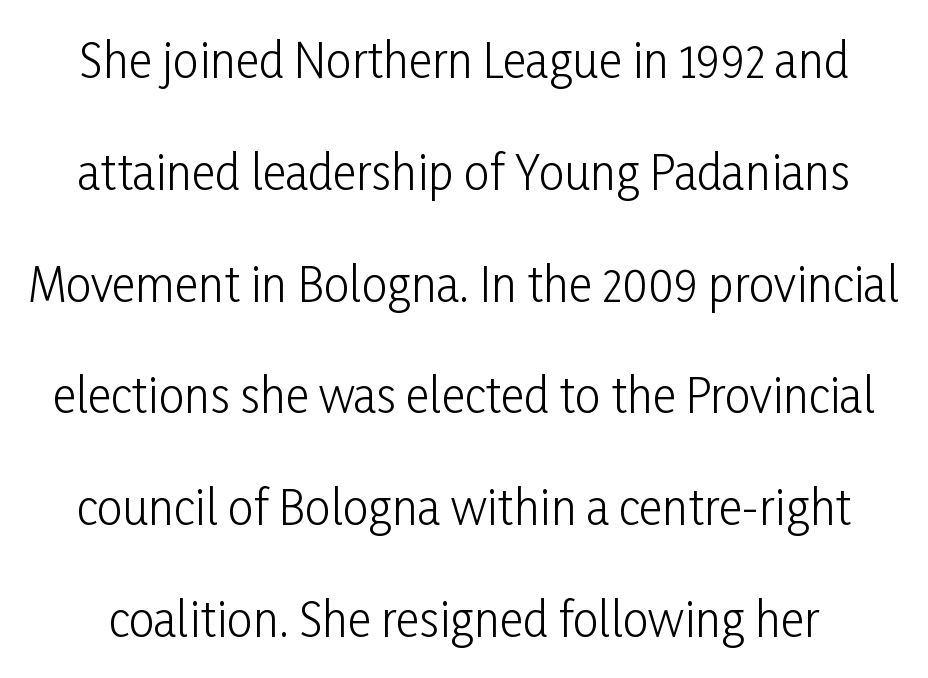
Q: Is the text bold? A: No.
Q: Is the text italic (slanted)? A: No, it is upright.
Q: Is the typeface a serif or a sans-serif typeface? A: Sans-serif.
Q: Is the text underlined? A: No.
Q: Is the spacing between letters normal or unusually wide? A: Normal.
Q: Is the spacing between lines tight, normal or loose? A: Loose.
Q: Width (condensed, normal, or wide)? A: Condensed.
Q: Stroke contrast? A: Low.
Q: x-height? A: Medium.
Q: Monospaced? A: No.
